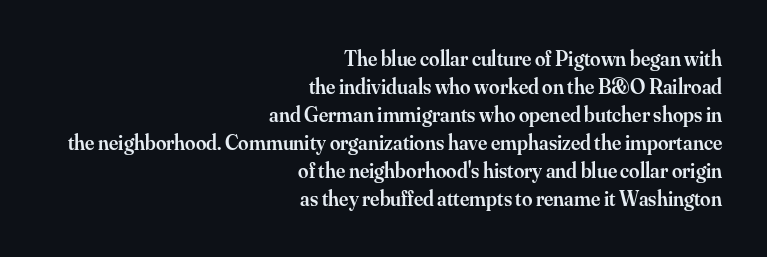
Q: Is the text bold? A: Semi-bold.
Q: Is the text italic (slanted)? A: No, it is upright.
Q: Is the text underlined? A: No.
Q: How is the paragraph aligned? A: Right-aligned.
Q: Is the spacing between letters normal or unusually wide? A: Normal.
Q: Is the spacing between lines tight, normal or loose? A: Normal.
